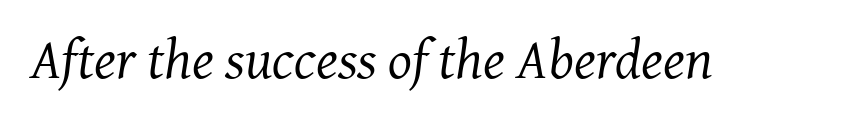
The glyphs look as if they've been sheared to an angle. Each word holds together tightly as a unit, with standard inter-letter gaps. Bold? No — there's no thickening of the strokes. Stroke terminals: seriffed.
